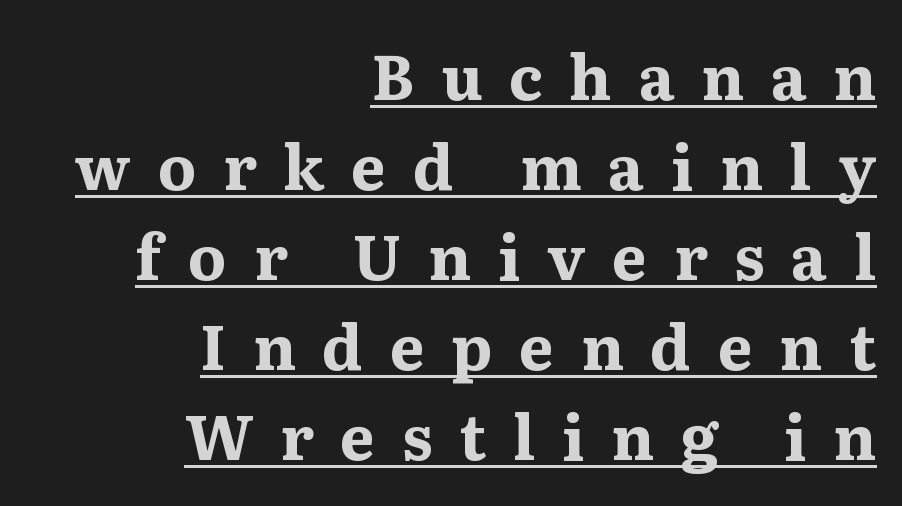
Regarding leading, the lines here are spaced in the standard way. Like a heading marked for emphasis, these lines bear an underscore. Observe the serifs anchoring each vertical stroke in this sample. Ordinary non-slanted type is in use. Is the letter spacing exaggerated? Yes — the characters are pushed far apart.
